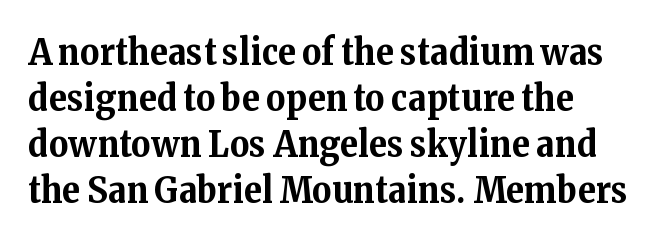
Its strokes are broad and dark, the hallmark of bold type. Each word holds together tightly as a unit, with standard inter-letter gaps. Spacing verdict: proportional, widths tailored to each character. Yep, those are serifs on the letters. Only glyphs here, with clear space below each row. Line beginnings align vertically; line endings do not.
